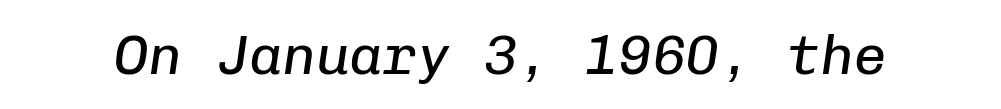
The words here are not underlined. Honestly, the letter spacing is just normal — you wouldn't notice it. Every character here occupies the same horizontal width, giving the sample a typewriter-like rhythm. Italic: yes, the glyphs are oblique.
